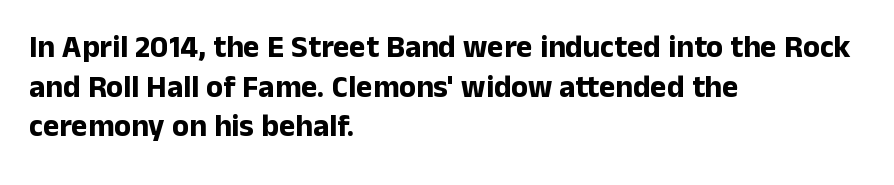
{"serif": "no", "italic": "no", "bold": "yes", "weight": "bold", "width": "normal", "stroke_contrast": "low", "x_height": "medium", "monospaced": "no", "underline": "no", "align": "left", "line_spacing": "normal", "line_spacing_ratio": 1.28, "letter_spacing": "normal", "letter_spacing_em": 0.0, "glyph_px": 31}
